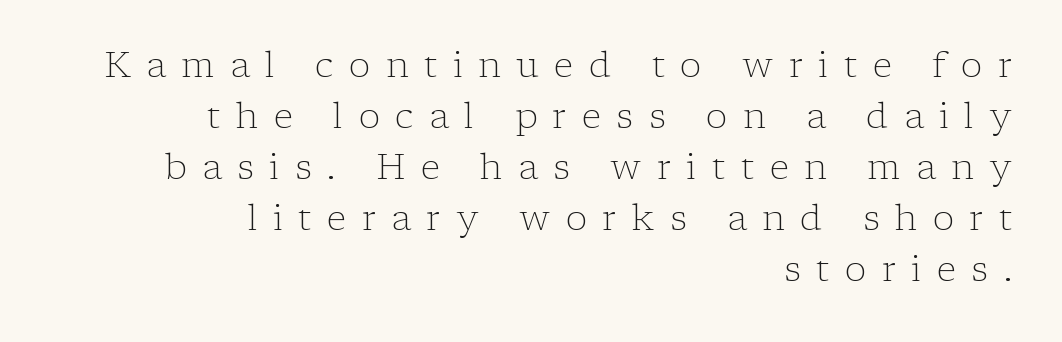
{"serif": "yes", "italic": "no", "bold": "no", "weight": "light", "width": "normal", "stroke_contrast": "low", "x_height": "medium", "monospaced": "no", "underline": "no", "align": "right", "line_spacing": "normal", "line_spacing_ratio": 1.42, "letter_spacing": "wide", "letter_spacing_em": 0.43, "glyph_px": 36}
